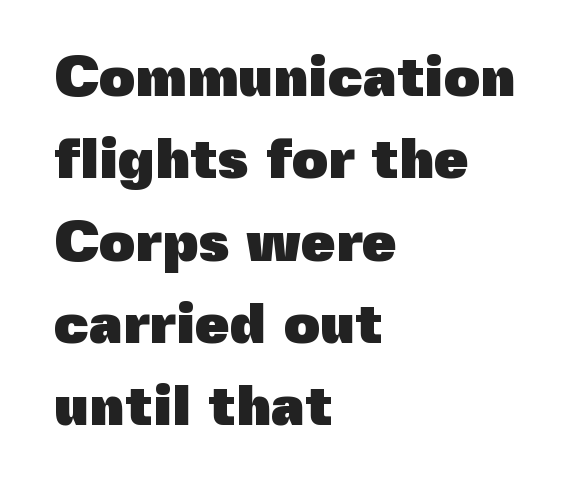
Here the glyphs are tracked normally, forming tight word shapes. This rendering uses left alignment, leaving the right contour irregular. Typesetter's note: full bold, strokes at maximum text heaviness. Line spacing here is normal. The foot of each line stays bare and open.
